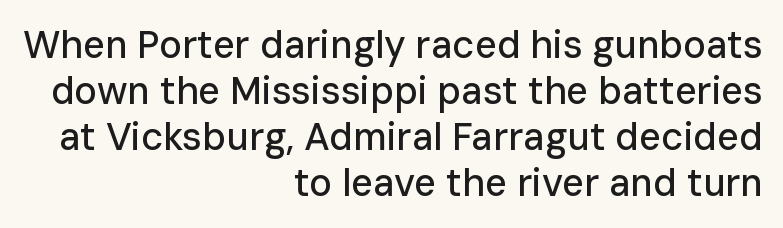
This sample uses plain, unmodified letter spacing. Line ends are locked; line starts wander. Beneath every word, the page is bare. What kind of face is this? One without serifs — a sans. The lettering stays uniformly vertical, giving the passage a roman look. A typesetter would call this proportional, since set widths differ per character.
